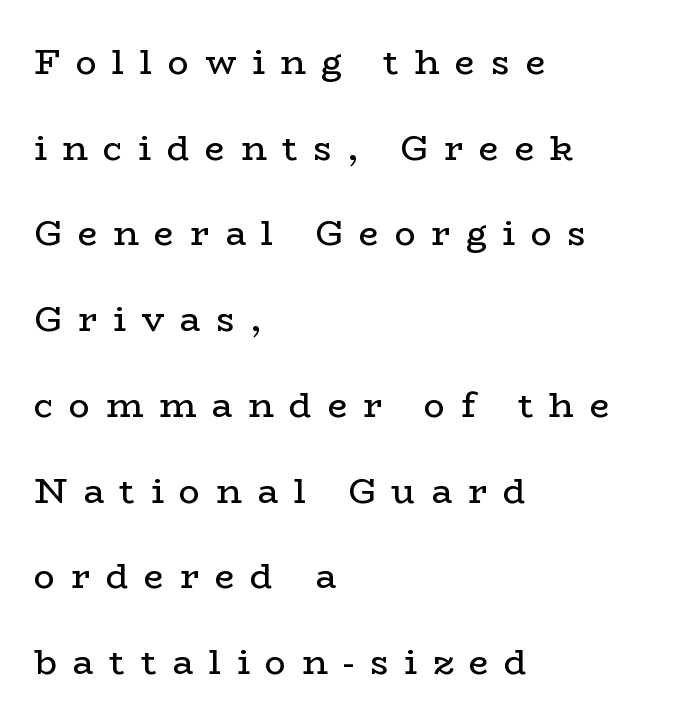
Looks like regular typesetting: each glyph gets only the width it needs. Casual observation: everything's shoved over to the left. This reads as an unemphasized weight, regular at the heaviest. The tracking reads as deliberately expanded to a designer's eye. Serifs: yes, visible at the terminals of the letterforms. The leading is generous, giving the passage an open texture.
